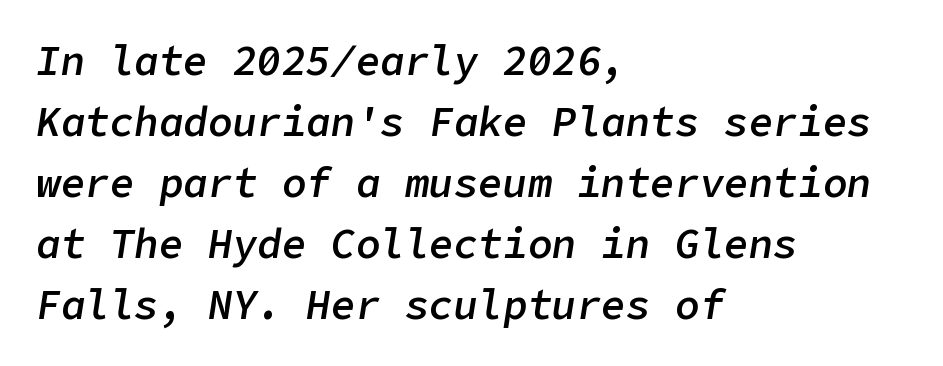
The image shows 41 px semibold type, italic (leaning right); set left-aligned, normal line spacing (1.49x), normal letter spacing, not underlined; low stroke contrast and a medium x-height.
